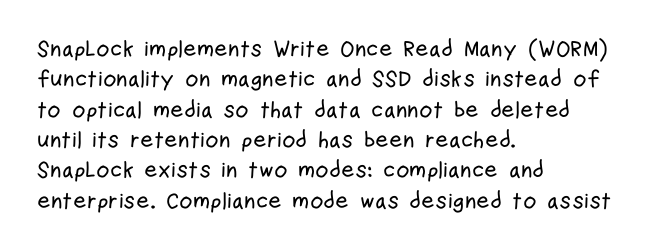
Q: Is the text italic (slanted)? A: No, it is upright.
Q: Is the text underlined? A: No.
Q: How is the paragraph aligned? A: Left-aligned.
Q: Is the spacing between letters normal or unusually wide? A: Normal.
Q: Is the spacing between lines tight, normal or loose? A: Normal.
